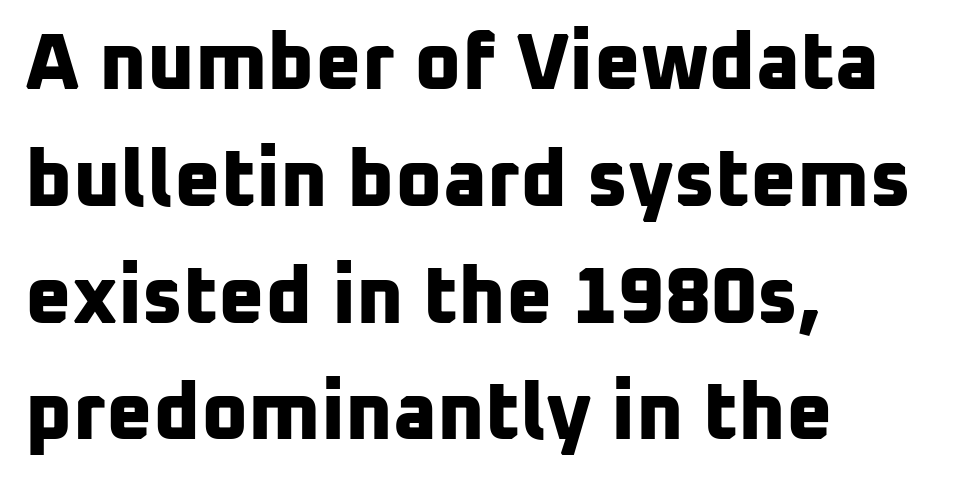
The image shows 80 px bold sans-serif type; set left-aligned, normal line spacing (1.46x), normal letter spacing, not underlined; low stroke contrast and a medium x-height.
